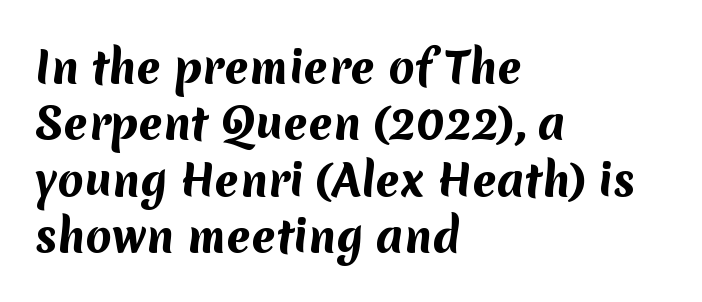
The font family rendered here belongs to the sans-serif group. Compared with an ordinary text face, these strokes are far heavier — a full bold. Character widths vary here, with narrow letters taking less room than wide ones. A classic flush-left, rag-right setting is used for this passage. Characters follow at the spacing the type designer built in.
